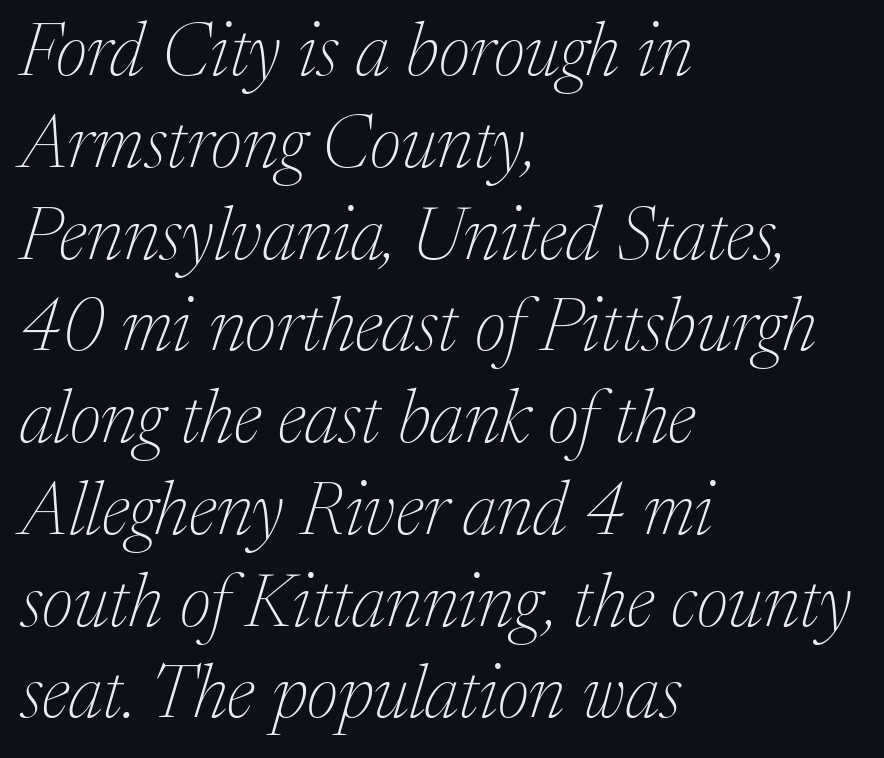
Stems here are at most as thick as an everyday book face. The rendering uses natural spacing where letterforms have individual widths. Short note: letters normally spaced. The space directly below the letters is spotless. Yep, that's italic — everything's leaning. Stroke terminals: seriffed.
